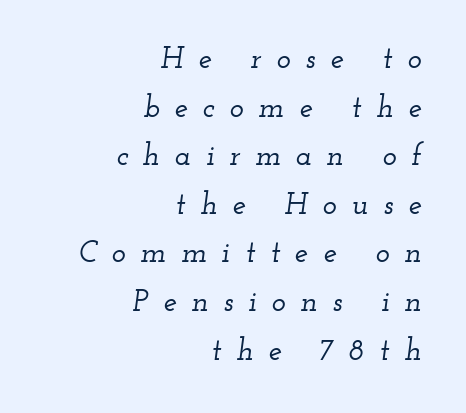
{"serif": "yes", "italic": "yes", "lean": "right", "slant_degrees": 12, "width": "wide", "stroke_contrast": "low", "x_height": "small", "monospaced": "no", "underline": "no", "align": "right", "line_spacing": "normal", "line_spacing_ratio": 1.62, "letter_spacing": "wide", "letter_spacing_em": 0.5, "glyph_px": 30}
